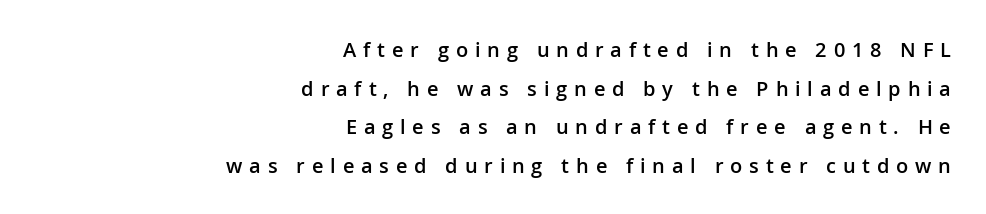
This sample trades compactness for vertical openness between lines. Slightly chunky letters — semibold, I'd say, not full bold. Someone cranked the tracking dial way up on this one. Ascenders rise straight up at ninety degrees.
